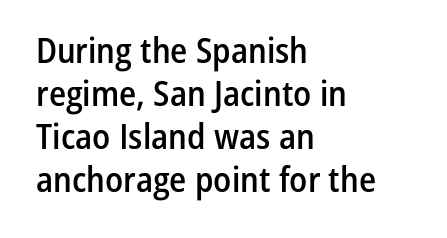
The lettering holds an erect, upright posture throughout. The rendering uses natural spacing where letterforms have individual widths. Typographic density is moderately raised because the face is semibold. The passage is arranged the way most books set body copy — flush left. Quick note: underline off. Compared with typical body copy, the letter spacing here is the same.
